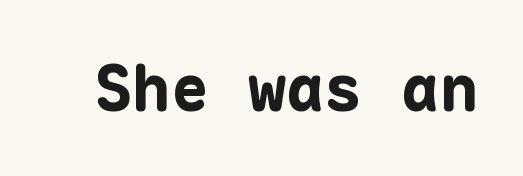
The image shows 64 px bold sans-serif type, upright, monospaced; set normal letter spacing, not underlined; low stroke contrast and a medium x-height.
